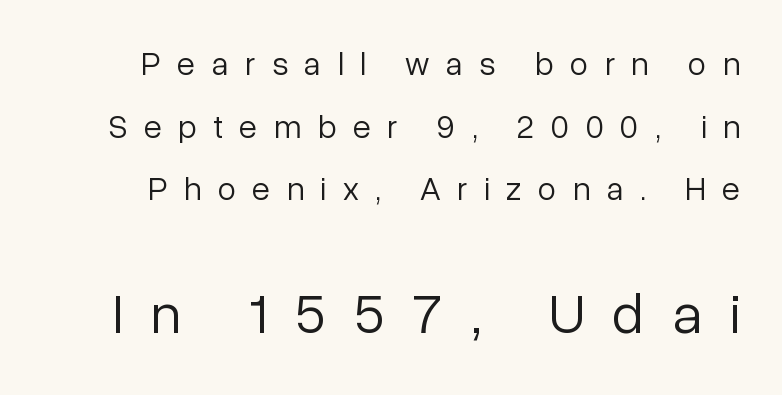
The image shows 57 px light sans-serif type, upright; set loose line spacing (1.9x), unusually wide letter spacing (+0.5 em), not underlined; the second (bottom) block is 1.73x larger; low stroke contrast and a medium x-height.
